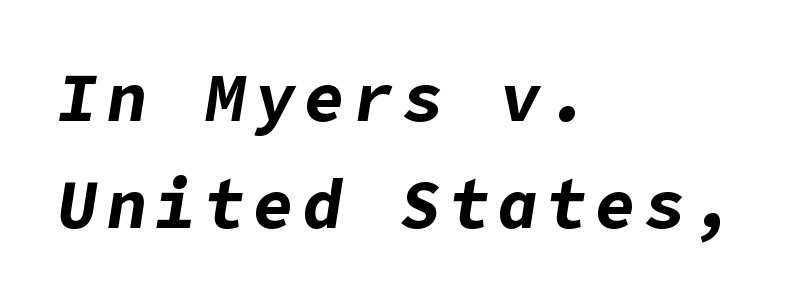
Alignment: flush left. It's the slanting kind of type. Anything drawn beneath the words? Only blank space. What's the leading like? Ordinary, nothing unusual. Weight: bold.
